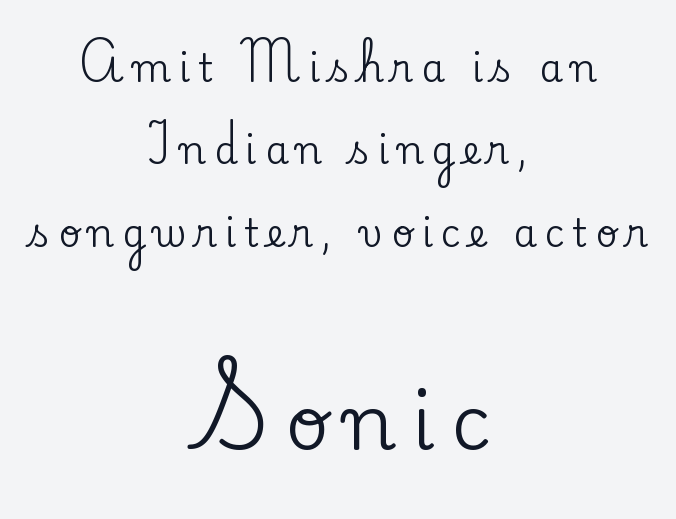
Q: Is the text italic (slanted)? A: No, it is upright.
Q: Is the typeface a serif or a sans-serif typeface? A: Serif.
Q: Is the text underlined? A: No.
Q: How is the paragraph aligned? A: Centered.
Q: Is the spacing between letters normal or unusually wide? A: Unusually wide.
Q: Is the spacing between lines tight, normal or loose? A: Loose.
Q: Which block of text is set in a larger size, the first (top) or the second (bottom)? A: The second (bottom) one.
Q: Width (condensed, normal, or wide)? A: Normal.
Q: Stroke contrast? A: Low.
Q: x-height? A: Small.
Q: Monospaced? A: No.
